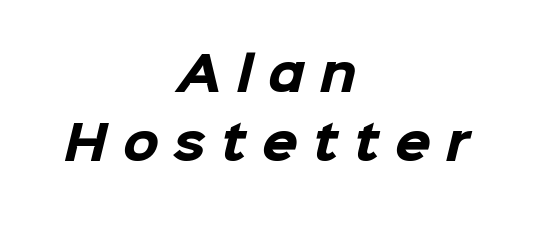
The passage shown is typed in a proportional face where columns would drift. No feet cap the strokes, marking this as sans-serif type. The passage shown has open, widely tracked lettering throughout. Leftover space on each line is divided equally before and after the words. Horizontal bands of white between lines are of average thickness. Rule under the text: the space is simply empty.
